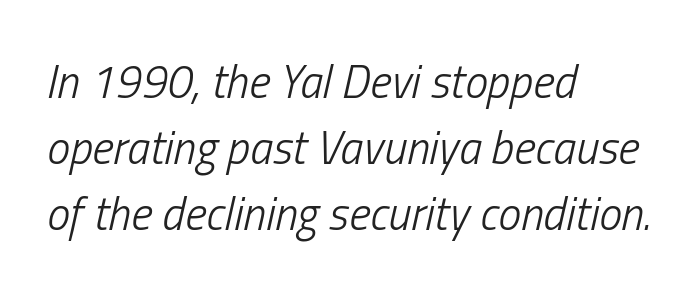
The image shows 46 px light, condensed type, italic (leaning right); set left-aligned, normal line spacing (1.44x), normal letter spacing, not underlined; low stroke contrast and a medium x-height.
